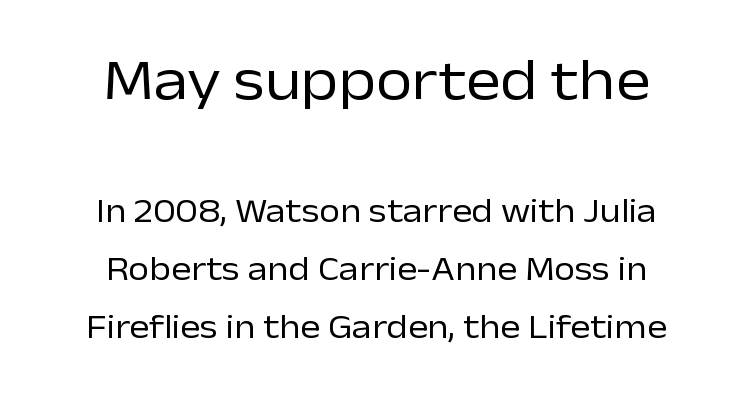
You could not count columns in this text — the font is proportionally spaced. On a weight scale, this lands at 450 or below. The words here are not underlined. No feet cap the strokes, marking this as sans-serif type. The passage shown begins with its larger block and ends with its smaller one. Centered paragraph, ragged on both sides.
